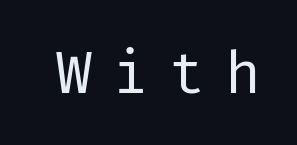
Q: Is the text bold? A: No.
Q: Is the text italic (slanted)? A: No, it is upright.
Q: Is the typeface a serif or a sans-serif typeface? A: Sans-serif.
Q: Is the text underlined? A: No.
Q: Is the spacing between letters normal or unusually wide? A: Unusually wide.
Q: Width (condensed, normal, or wide)? A: Normal.
Q: Stroke contrast? A: Low.
Q: x-height? A: Medium.
